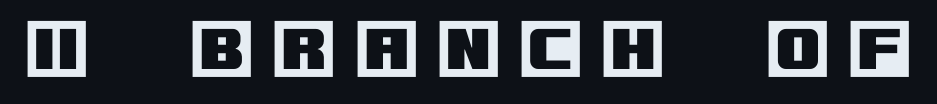
Descenders hang freely into open space. The specimen reads as upright at a glance. Observe the wide spacing: letters keep a clear distance from each other.
